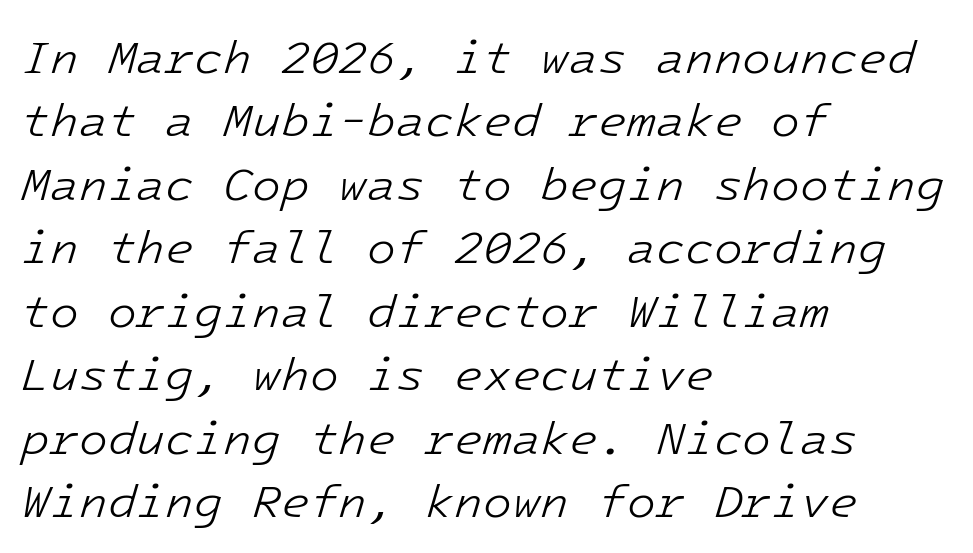
Q: Is the text bold? A: No.
Q: Is the text italic (slanted)? A: Yes, it leans right by about 16 degrees.
Q: Is the text underlined? A: No.
Q: How is the paragraph aligned? A: Left-aligned.
Q: Is the spacing between letters normal or unusually wide? A: Normal.
Q: Is the spacing between lines tight, normal or loose? A: Normal.
Q: Width (condensed, normal, or wide)? A: Normal.
Q: Stroke contrast? A: Low.
Q: x-height? A: Medium.
Q: Monospaced? A: Yes.
